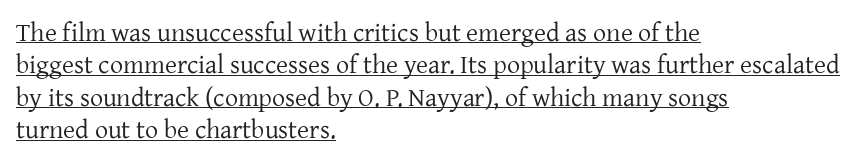
A student would call this left alignment; a typographer would say flush left, rag right. The type sits square on the baseline with zero lean. What's the leading like? Ordinary, nothing unusual. The font sits on the lighter half of the weight spectrum, regular included.
